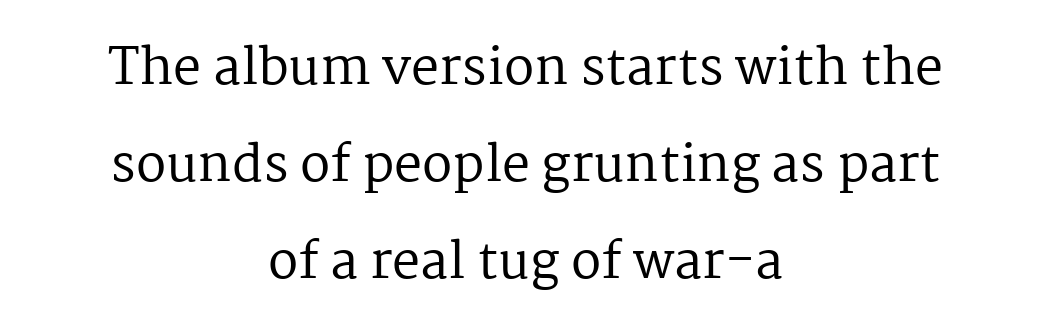
Q: Is the text bold? A: No.
Q: Is the text italic (slanted)? A: No, it is upright.
Q: Is the typeface a serif or a sans-serif typeface? A: Serif.
Q: Is the text underlined? A: No.
Q: How is the paragraph aligned? A: Centered.
Q: Is the spacing between letters normal or unusually wide? A: Normal.
Q: Is the spacing between lines tight, normal or loose? A: Loose.
Q: Width (condensed, normal, or wide)? A: Normal.
Q: Stroke contrast? A: Medium.
Q: x-height? A: Medium.
Q: Monospaced? A: No.
